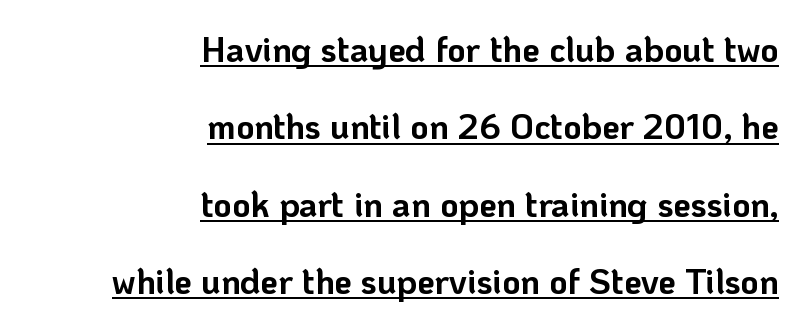
{"serif": "no", "italic": "no", "bold": "yes", "weight": "bold", "width": "normal", "stroke_contrast": "low", "x_height": "medium", "monospaced": "no", "underline": "yes", "align": "right", "line_spacing": "loose", "line_spacing_ratio": 2.21, "letter_spacing": "normal", "letter_spacing_em": 0.0, "glyph_px": 35}
